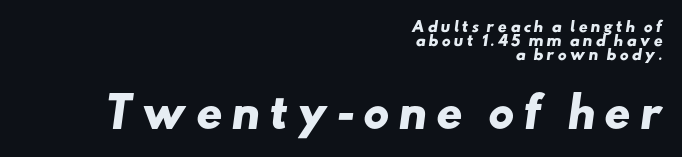
Q: Is the text bold? A: Yes.
Q: Is the typeface a serif or a sans-serif typeface? A: Sans-serif.
Q: Is the text underlined? A: No.
Q: How is the paragraph aligned? A: Right-aligned.
Q: Is the spacing between letters normal or unusually wide? A: Unusually wide.
Q: Is the spacing between lines tight, normal or loose? A: Tight.
Q: Which block of text is set in a larger size, the first (top) or the second (bottom)? A: The second (bottom) one.
Q: Width (condensed, normal, or wide)? A: Wide.
Q: Stroke contrast? A: Low.
Q: x-height? A: Small.
Q: Monospaced? A: No.
